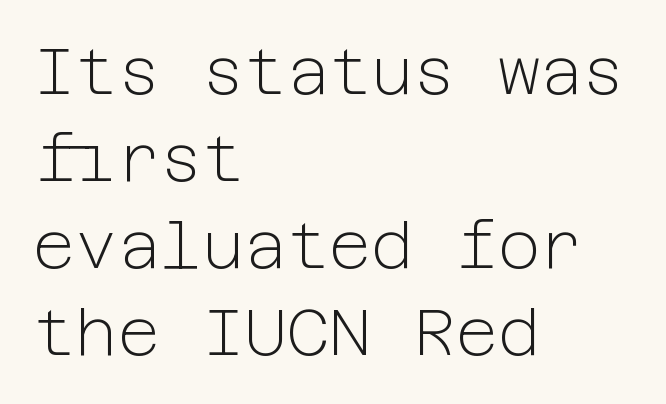
Q: Is the text bold? A: No.
Q: Is the text italic (slanted)? A: No, it is upright.
Q: Is the typeface a serif or a sans-serif typeface? A: Sans-serif.
Q: Is the text underlined? A: No.
Q: How is the paragraph aligned? A: Left-aligned.
Q: Is the spacing between letters normal or unusually wide? A: Normal.
Q: Is the spacing between lines tight, normal or loose? A: Normal.
Q: Width (condensed, normal, or wide)? A: Normal.
Q: Stroke contrast? A: Low.
Q: x-height? A: Medium.
